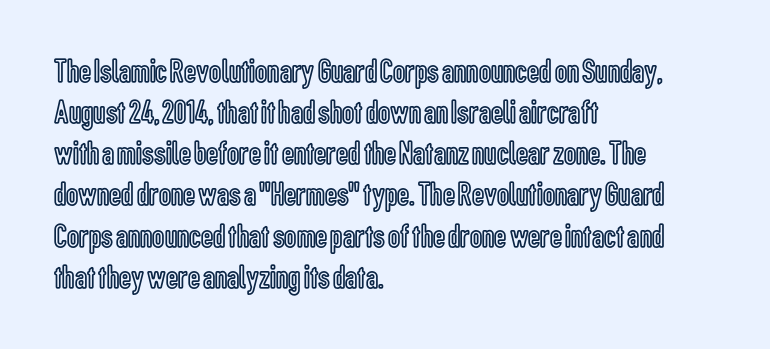
Q: Is the text italic (slanted)? A: No, it is upright.
Q: Is the text underlined? A: No.
Q: How is the paragraph aligned? A: Left-aligned.
Q: Is the spacing between letters normal or unusually wide? A: Normal.
Q: Width (condensed, normal, or wide)? A: Condensed.
Q: x-height? A: Medium.
Q: Monospaced? A: No.
